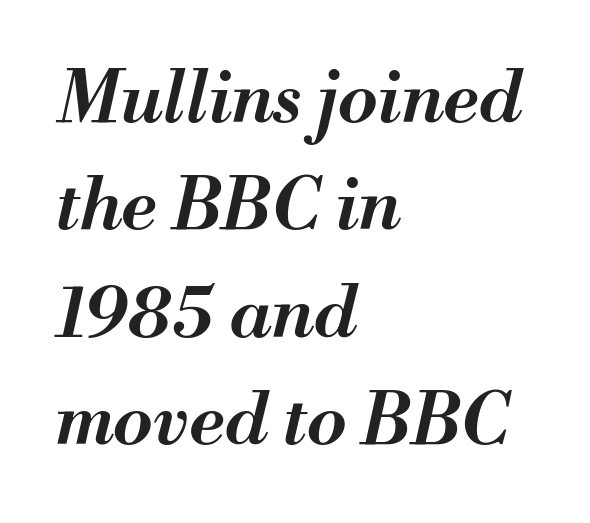
{"italic": "yes", "lean": "right", "slant_degrees": 13, "bold": "semi", "weight": "semibold", "width": "normal", "stroke_contrast": "medium", "x_height": "small", "monospaced": "no", "underline": "no", "align": "left", "line_spacing": "normal", "line_spacing_ratio": 1.49, "letter_spacing": "normal", "letter_spacing_em": 0.0, "glyph_px": 72}
